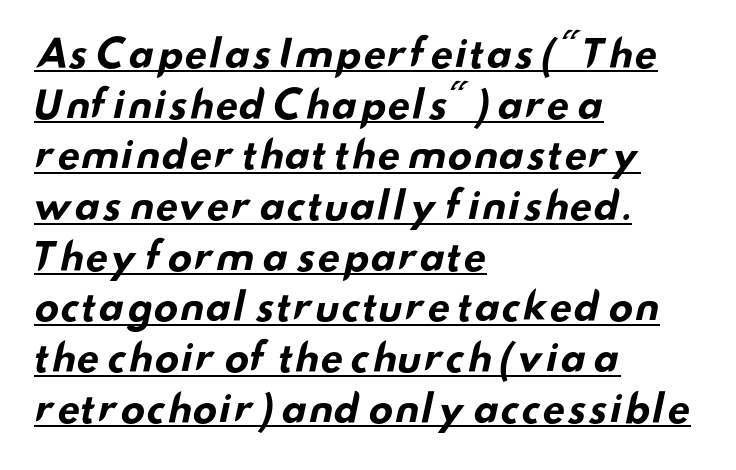
{"serif": "no", "bold": "yes", "weight": "bold", "width": "wide", "stroke_contrast": "low", "x_height": "small", "monospaced": "no", "underline": "yes", "align": "left", "line_spacing": "normal", "line_spacing_ratio": 1.37, "letter_spacing": "normal", "letter_spacing_em": 0.0, "glyph_px": 37}
